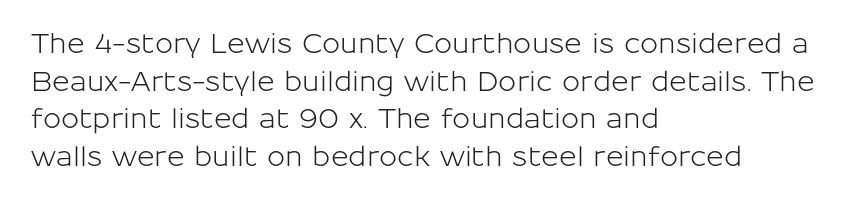
{"italic": "no", "underline": "no", "align": "left", "line_spacing": "normal", "line_spacing_ratio": 1.39, "letter_spacing": "normal", "letter_spacing_em": 0.0, "glyph_px": 27}
